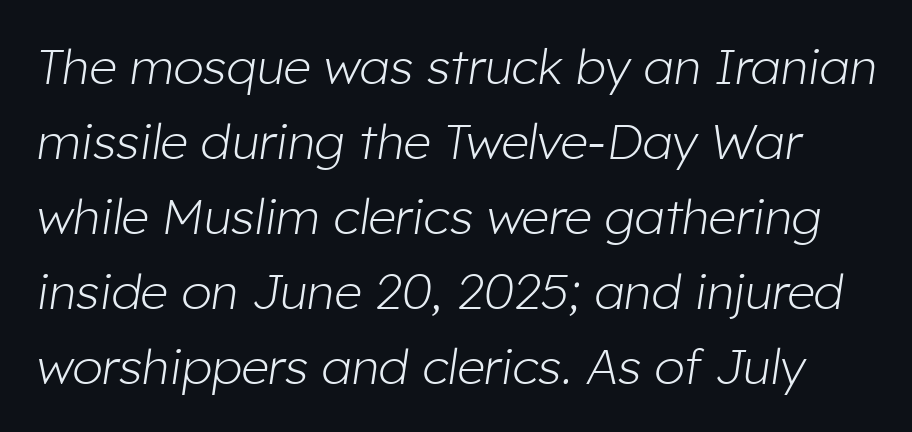
{"italic": "yes", "lean": "right", "slant_degrees": 8, "bold": "no", "weight": "light", "width": "normal", "stroke_contrast": "low", "x_height": "medium", "monospaced": "no", "underline": "no", "line_spacing": "normal", "line_spacing_ratio": 1.53, "letter_spacing": "normal", "letter_spacing_em": 0.0, "glyph_px": 49}
